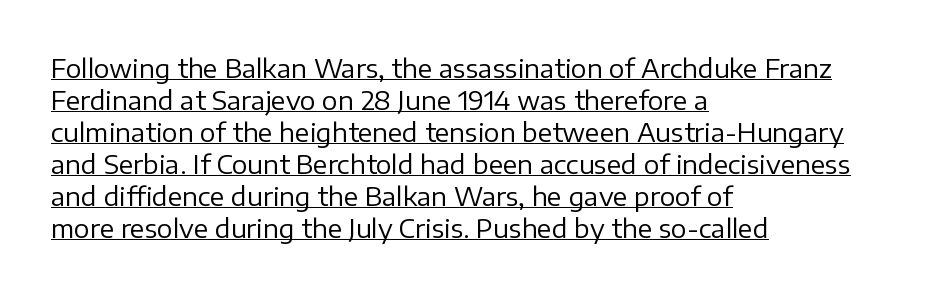
The image shows 26 px text type, upright; set left-aligned, line spacing 1.23x, normal letter spacing, underlined.
